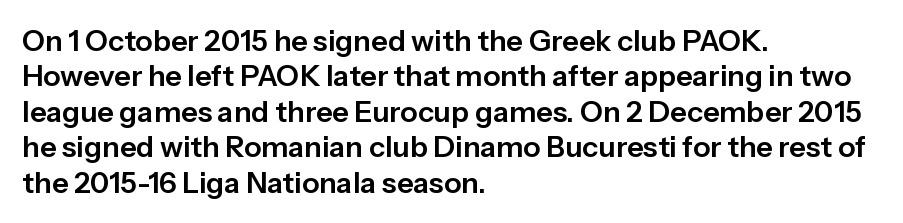
The image shows 29 px sans-serif type, upright; set left-aligned, line spacing 1.22x, normal letter spacing, not underlined; low stroke contrast and a medium x-height.
